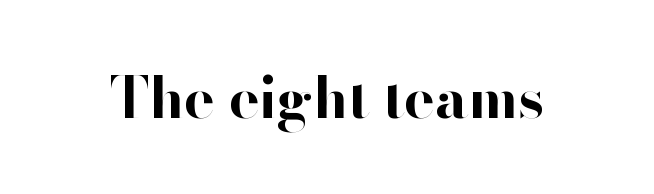
Q: Is the text bold? A: Yes.
Q: Is the text italic (slanted)? A: No, it is upright.
Q: Is the typeface a serif or a sans-serif typeface? A: Sans-serif.
Q: Is the text underlined? A: No.
Q: Is the spacing between letters normal or unusually wide? A: Normal.
Q: Width (condensed, normal, or wide)? A: Normal.
Q: Stroke contrast? A: High.
Q: x-height? A: Small.
Q: Monospaced? A: No.
